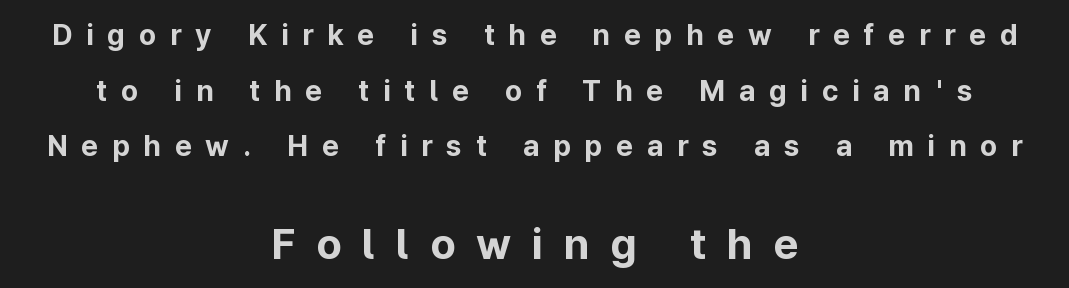
The image shows 43 px bold sans-serif type, upright; set centered, loose line spacing (1.92x), unusually wide letter spacing (+0.48 em), not underlined; the second (bottom) block is 1.48x larger; low stroke contrast and a medium x-height.
